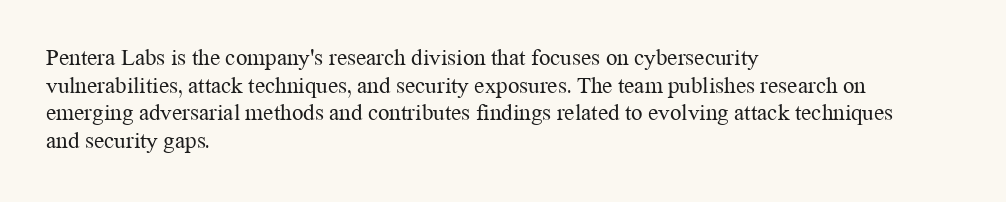
{"italic": "no", "bold": "no", "underline": "no", "align": "left", "line_spacing_ratio": 1.2, "letter_spacing": "normal", "letter_spacing_em": 0.0, "glyph_px": 23}
